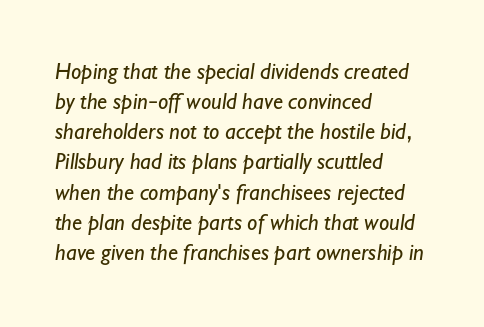
Q: Is the text bold? A: No.
Q: Is the text underlined? A: No.
Q: How is the paragraph aligned? A: Left-aligned.
Q: Is the spacing between letters normal or unusually wide? A: Normal.
Q: Is the spacing between lines tight, normal or loose? A: Normal.
